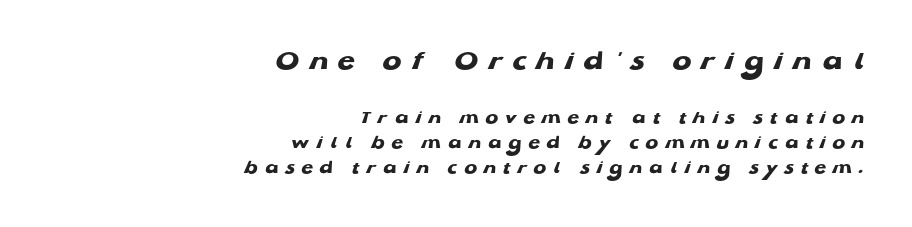
The rendering shows plain stroke endings on the letterforms — a sans-serif design. If you measured baseline to baseline, you'd find a middling distance. Visually, the top section dominates because its glyphs are scaled up. The typesetting leans heavy: a genuine bold. These lines have a slow, spaced-out rhythm from letter to letter.
